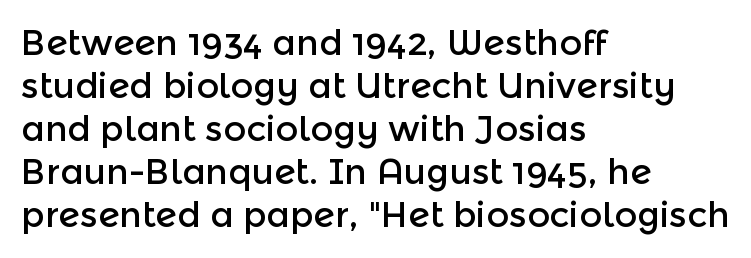
{"serif": "no", "italic": "no", "width": "normal", "x_height": "medium", "monospaced": "no", "underline": "no", "align": "left", "line_spacing_ratio": 1.23, "letter_spacing": "normal", "letter_spacing_em": 0.0, "glyph_px": 35}
